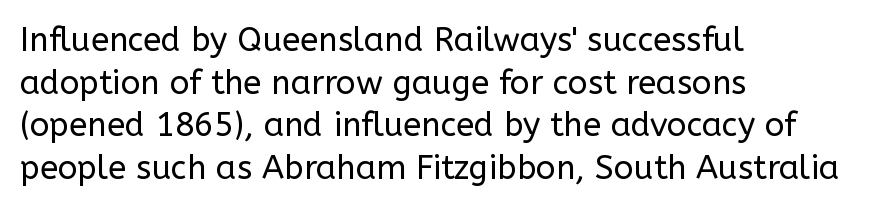
The image shows 33 px regular-weight sans-serif type, upright; set left-aligned, normal line spacing (1.29x), normal letter spacing, not underlined; low stroke contrast and a medium x-height.
